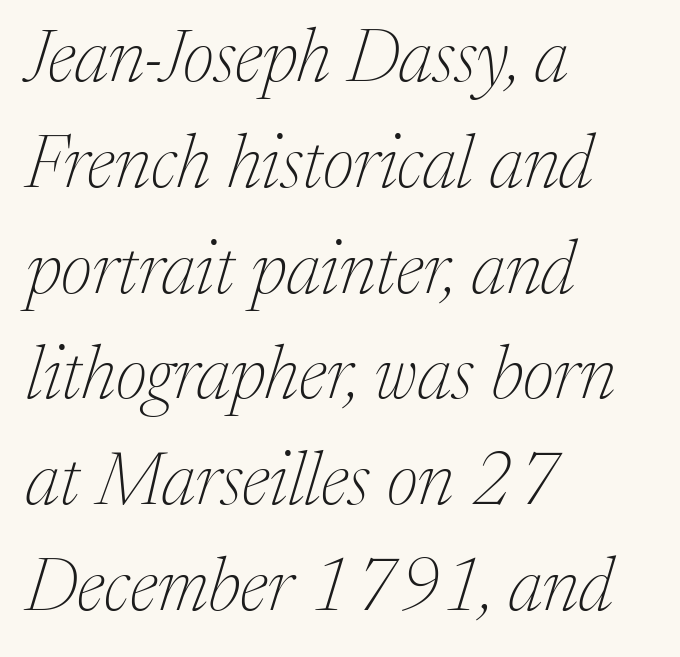
Q: Is the text bold? A: No.
Q: Is the text italic (slanted)? A: Yes, it leans right by about 17 degrees.
Q: Is the typeface a serif or a sans-serif typeface? A: Serif.
Q: Is the text underlined? A: No.
Q: How is the paragraph aligned? A: Left-aligned.
Q: Is the spacing between letters normal or unusually wide? A: Normal.
Q: Is the spacing between lines tight, normal or loose? A: Normal.
Q: Width (condensed, normal, or wide)? A: Normal.
Q: Stroke contrast? A: Medium.
Q: x-height? A: Medium.
Q: Monospaced? A: No.
